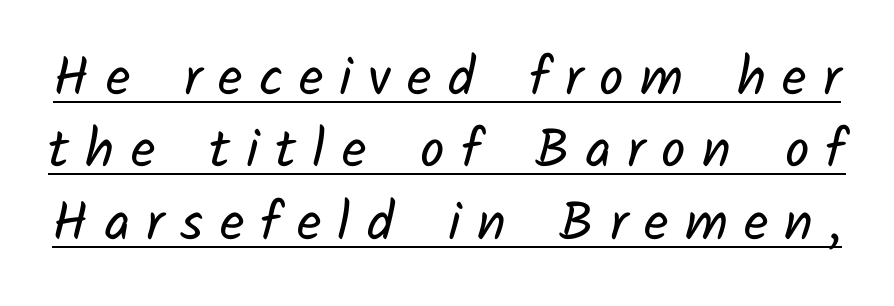
The image shows 54 px regular-weight sans-serif type; set normal line spacing (1.34x), unusually wide letter spacing (+0.3 em), underlined; low stroke contrast and a medium x-height.
